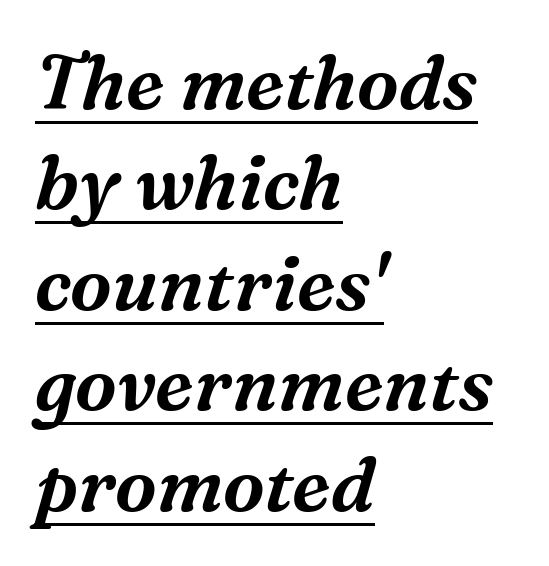
Q: Is the text italic (slanted)? A: Yes, it leans right by about 16 degrees.
Q: Is the typeface a serif or a sans-serif typeface? A: Serif.
Q: Is the text underlined? A: Yes.
Q: How is the paragraph aligned? A: Left-aligned.
Q: Is the spacing between letters normal or unusually wide? A: Normal.
Q: Is the spacing between lines tight, normal or loose? A: Normal.
Q: Width (condensed, normal, or wide)? A: Normal.
Q: Stroke contrast? A: Medium.
Q: x-height? A: Medium.
Q: Monospaced? A: No.
